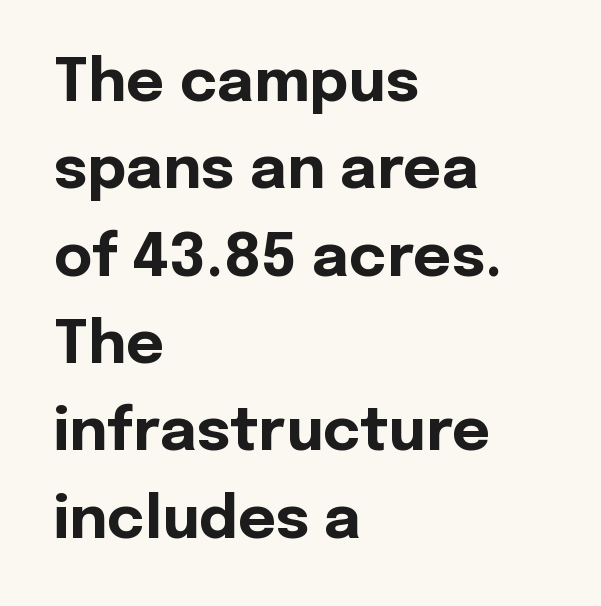
{"serif": "no", "italic": "no", "bold": "yes", "weight": "bold", "width": "normal", "x_height": "medium", "monospaced": "no", "underline": "no", "align": "left", "line_spacing": "normal", "line_spacing_ratio": 1.48, "letter_spacing": "normal", "letter_spacing_em": 0.0, "glyph_px": 59}
